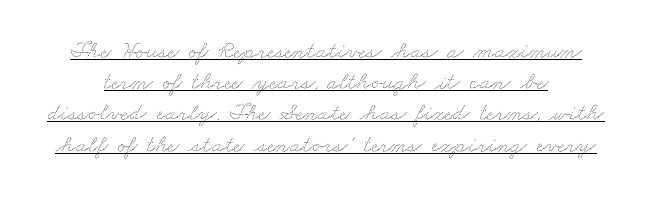
Vertically, the passage feels balanced, rows spaced as you'd expect. You can see a thin bar hugging the bottom of the glyphs. Each word holds together tightly as a unit, with standard inter-letter gaps.
